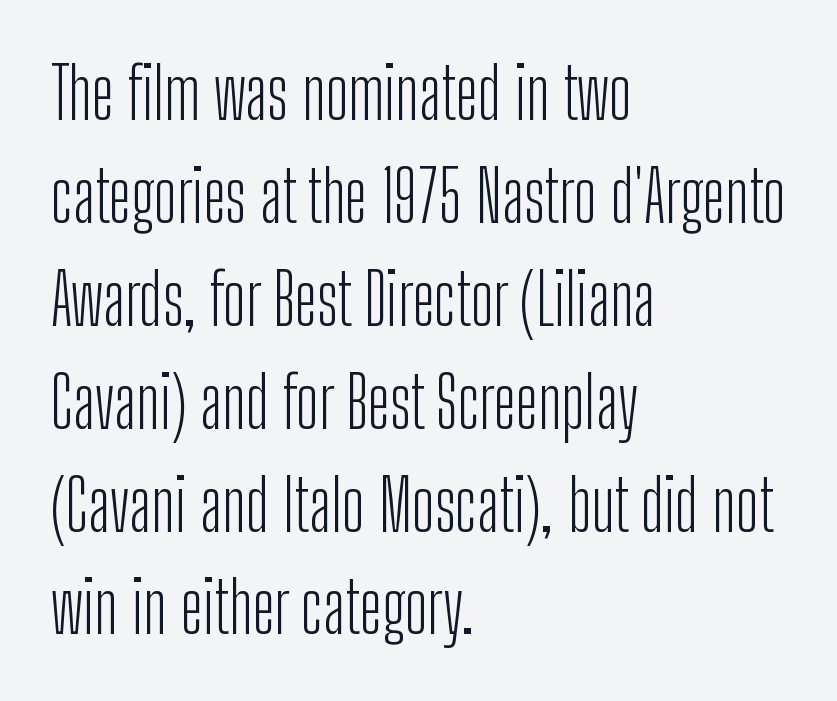
Q: Is the text bold? A: No.
Q: Is the text italic (slanted)? A: No, it is upright.
Q: Is the typeface a serif or a sans-serif typeface? A: Sans-serif.
Q: Is the text underlined? A: No.
Q: How is the paragraph aligned? A: Left-aligned.
Q: Is the spacing between letters normal or unusually wide? A: Normal.
Q: Is the spacing between lines tight, normal or loose? A: Normal.
Q: Width (condensed, normal, or wide)? A: Condensed.
Q: Stroke contrast? A: Low.
Q: x-height? A: Medium.
Q: Monospaced? A: No.
